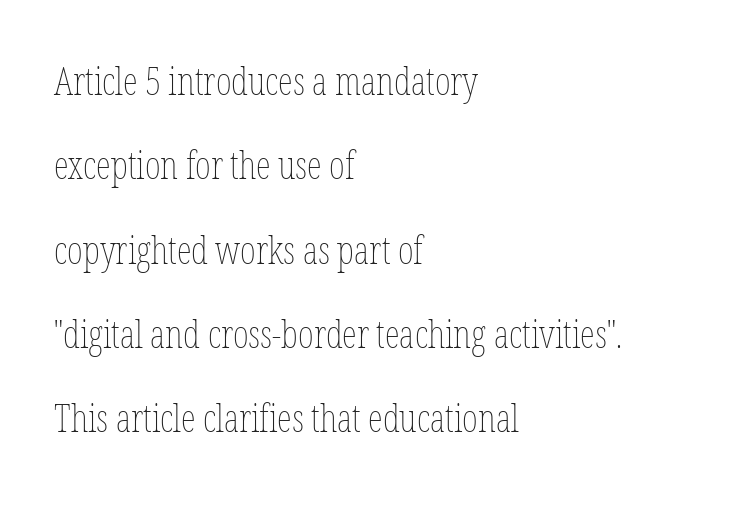
The image shows 38 px thin, condensed type, upright; set left-aligned, loose line spacing (2.22x), normal letter spacing, not underlined; low stroke contrast and a medium x-height.
